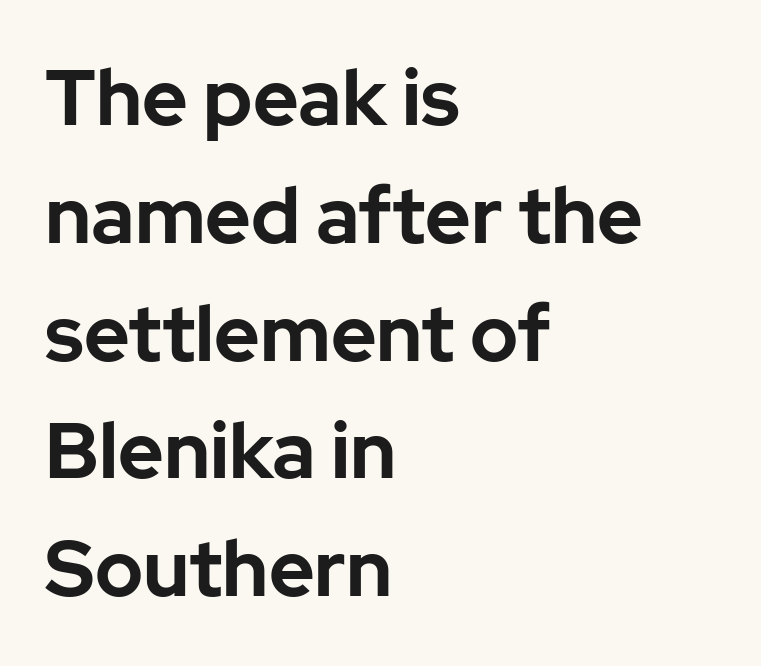
Q: Is the text bold? A: Yes.
Q: Is the text italic (slanted)? A: No, it is upright.
Q: Is the typeface a serif or a sans-serif typeface? A: Sans-serif.
Q: Is the text underlined? A: No.
Q: How is the paragraph aligned? A: Left-aligned.
Q: Is the spacing between letters normal or unusually wide? A: Normal.
Q: Is the spacing between lines tight, normal or loose? A: Normal.
Q: Width (condensed, normal, or wide)? A: Normal.
Q: Stroke contrast? A: Low.
Q: x-height? A: Medium.
Q: Monospaced? A: No.
